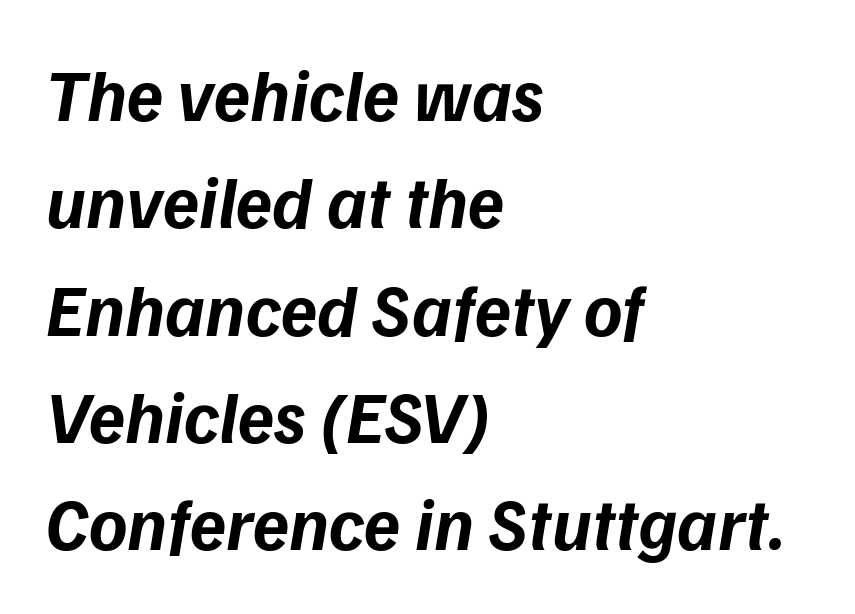
The image shows 73 px bold sans-serif type; set left-aligned, normal line spacing (1.47x), normal letter spacing, not underlined; low stroke contrast and a medium x-height.
